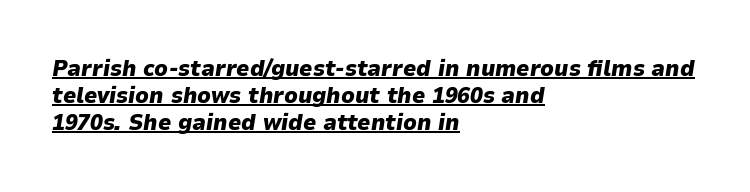
{"italic": "yes", "lean": "right", "slant_degrees": 9, "bold": "yes", "underline": "yes", "align": "left", "line_spacing_ratio": 1.18, "letter_spacing": "normal", "letter_spacing_em": 0.0, "glyph_px": 23}
